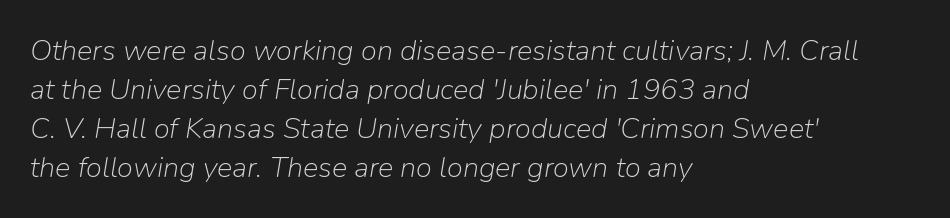
The image shows 29 px light type, italic (leaning right); set left-aligned, normal line spacing (1.34x), normal letter spacing, not underlined; low stroke contrast and a medium x-height.
